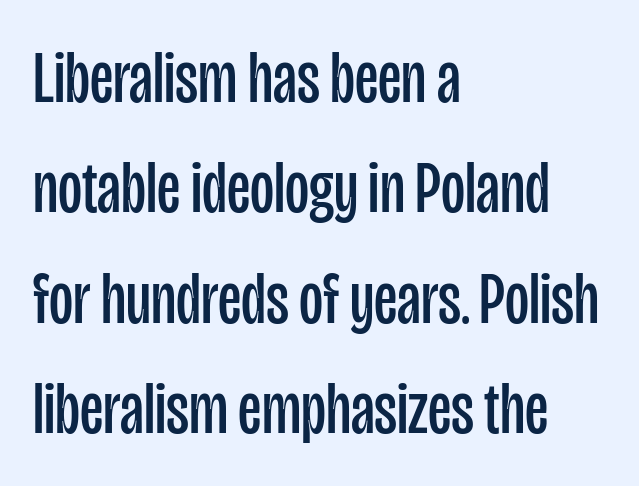
{"serif": "no", "italic": "no", "bold": "no", "weight": "regular", "width": "condensed", "stroke_contrast": "low", "x_height": "large", "monospaced": "no", "underline": "no", "align": "left", "line_spacing": "normal", "line_spacing_ratio": 1.49, "letter_spacing": "normal", "letter_spacing_em": 0.0, "glyph_px": 74}
